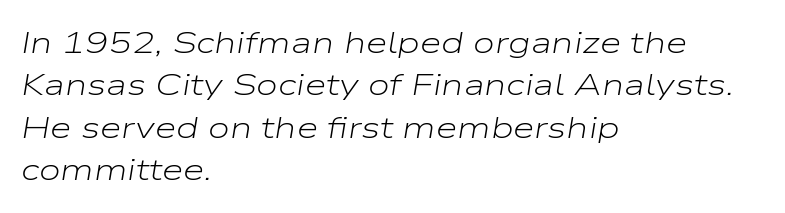
The image shows 31 px light, wide type, italic (leaning right); set left-aligned, normal line spacing (1.37x), normal letter spacing, not underlined; low stroke contrast and a medium x-height.
